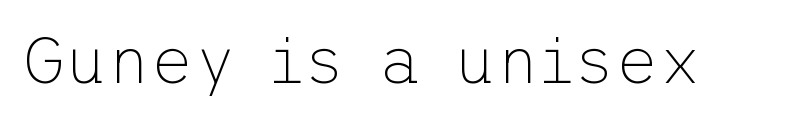
Q: Is the text bold? A: No.
Q: Is the text italic (slanted)? A: No, it is upright.
Q: Is the typeface a serif or a sans-serif typeface? A: Sans-serif.
Q: Is the text underlined? A: No.
Q: Is the spacing between letters normal or unusually wide? A: Normal.
Q: Width (condensed, normal, or wide)? A: Normal.
Q: Stroke contrast? A: Low.
Q: x-height? A: Medium.
